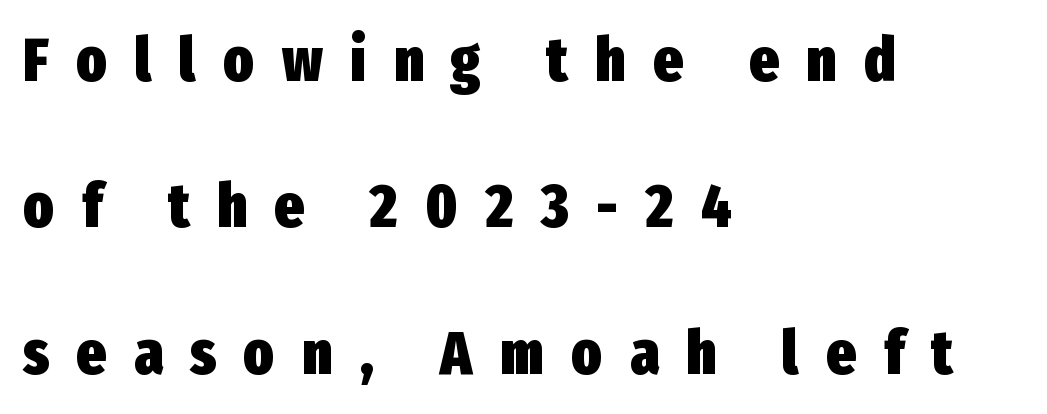
Short note: letters widely spaced. What weight is shown? A full bold with thick strokes. Horizontally, the lines are justified to the leading edge only. Character widths vary here, with narrow letters taking less room than wide ones. Compared with typical paragraphs, the rows here are farther apart.
